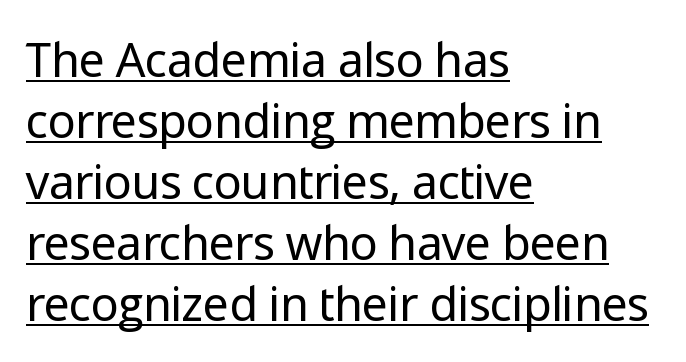
{"serif": "no", "italic": "no", "bold": "no", "weight": "regular", "width": "normal", "stroke_contrast": "low", "x_height": "medium", "monospaced": "no", "underline": "yes", "align": "left", "line_spacing": "normal", "line_spacing_ratio": 1.3, "letter_spacing": "normal", "letter_spacing_em": 0.0, "glyph_px": 47}
